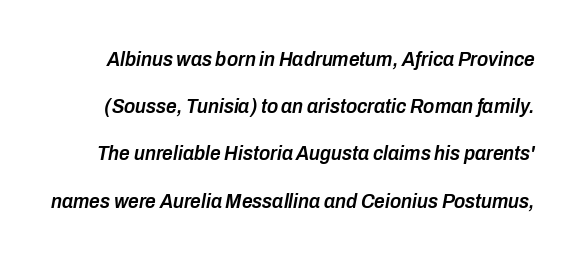
{"italic": "yes", "lean": "right", "slant_degrees": 10, "bold": "semi", "underline": "no", "line_spacing": "loose", "line_spacing_ratio": 2.25, "letter_spacing": "normal", "letter_spacing_em": 0.0, "glyph_px": 21}
